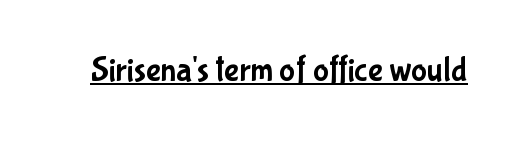
The image shows 34 px condensed sans-serif type, upright; set normal letter spacing, underlined; low stroke contrast and a medium x-height.
